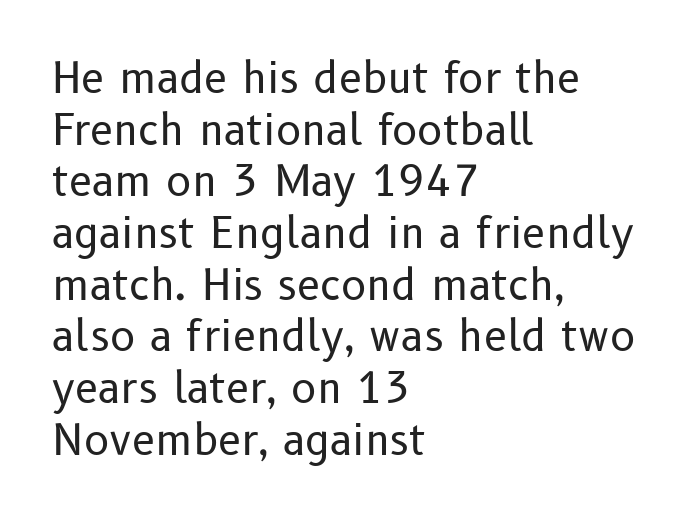
The letterforms sit at book weight or below. Serif or sans? Sans — the stroke terminals are bare. Ascenders rise straight up at ninety degrees. Descender tails drop into unmarked territory. Tracking here is standard; glyphs follow each other at the usual distance.
